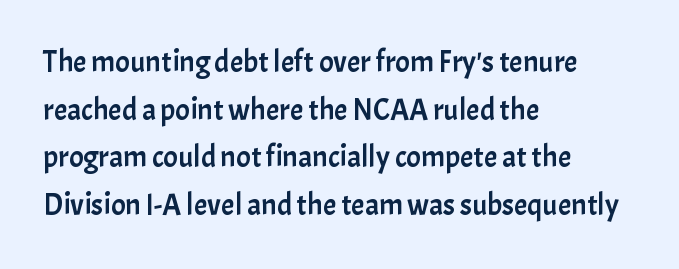
Q: Is the text italic (slanted)? A: No, it is upright.
Q: Is the typeface a serif or a sans-serif typeface? A: Sans-serif.
Q: Is the text underlined? A: No.
Q: How is the paragraph aligned? A: Left-aligned.
Q: Is the spacing between letters normal or unusually wide? A: Normal.
Q: Is the spacing between lines tight, normal or loose? A: Normal.
Q: Width (condensed, normal, or wide)? A: Normal.
Q: Stroke contrast? A: Low.
Q: x-height? A: Medium.
Q: Monospaced? A: No.
